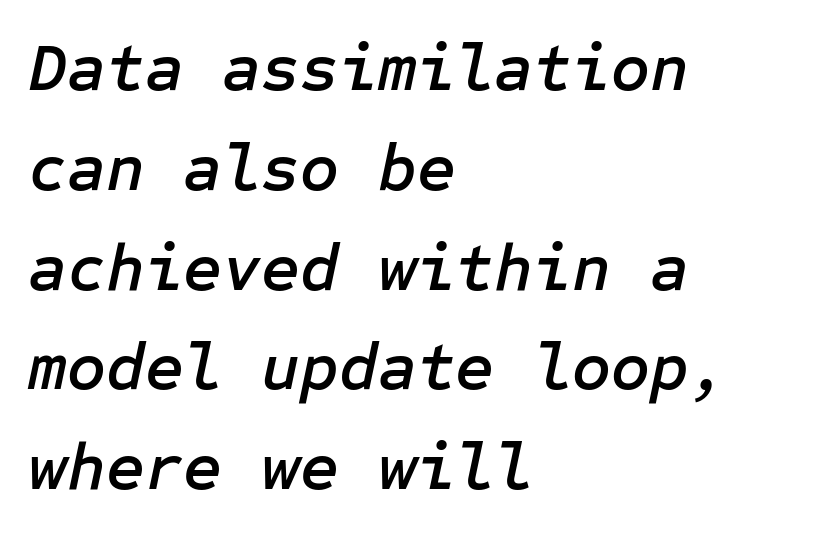
The vertical gap from one line to the next is medium. This sample is left-justified, so line endings fall wherever the words run out. Type without underlining. The face used here is rendered with its standard letterfit. Does the lettering tilt? It does — this is italic.
